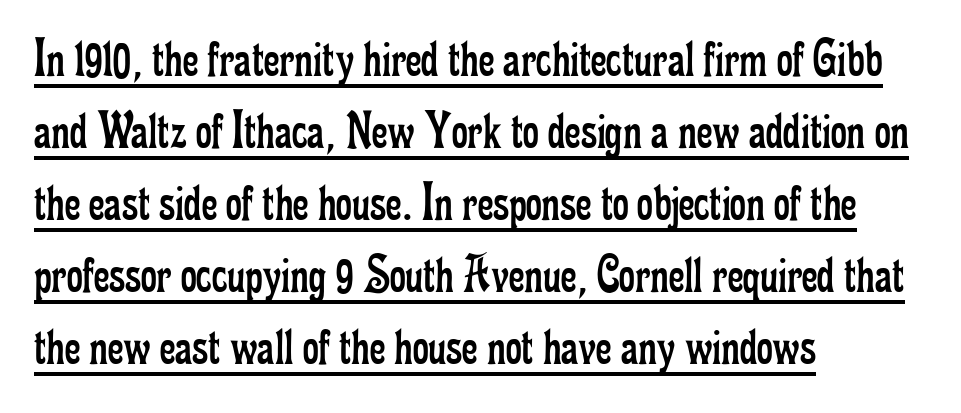
Q: Is the text bold? A: No.
Q: Is the text italic (slanted)? A: No, it is upright.
Q: Is the typeface a serif or a sans-serif typeface? A: Serif.
Q: Is the text underlined? A: Yes.
Q: How is the paragraph aligned? A: Left-aligned.
Q: Is the spacing between letters normal or unusually wide? A: Normal.
Q: Is the spacing between lines tight, normal or loose? A: Normal.
Q: Width (condensed, normal, or wide)? A: Condensed.
Q: Stroke contrast? A: Low.
Q: x-height? A: Small.
Q: Monospaced? A: No.
